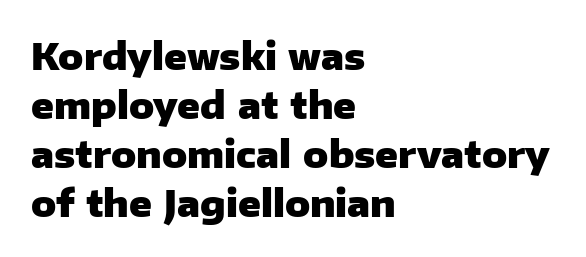
Q: Is the text bold? A: Yes.
Q: Is the text italic (slanted)? A: No, it is upright.
Q: Is the typeface a serif or a sans-serif typeface? A: Sans-serif.
Q: Is the text underlined? A: No.
Q: How is the paragraph aligned? A: Left-aligned.
Q: Is the spacing between letters normal or unusually wide? A: Normal.
Q: Is the spacing between lines tight, normal or loose? A: Normal.
Q: Width (condensed, normal, or wide)? A: Normal.
Q: Stroke contrast? A: Low.
Q: x-height? A: Medium.
Q: Monospaced? A: No.
